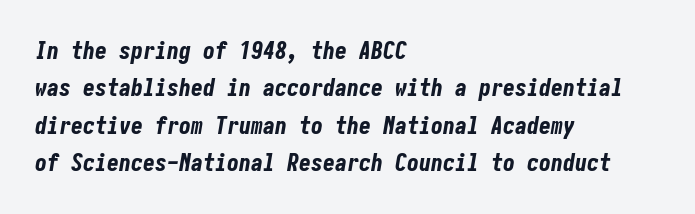
The image shows 24 px bold type, italic (leaning right); set left-aligned, normal line spacing (1.56x), normal letter spacing, not underlined.
